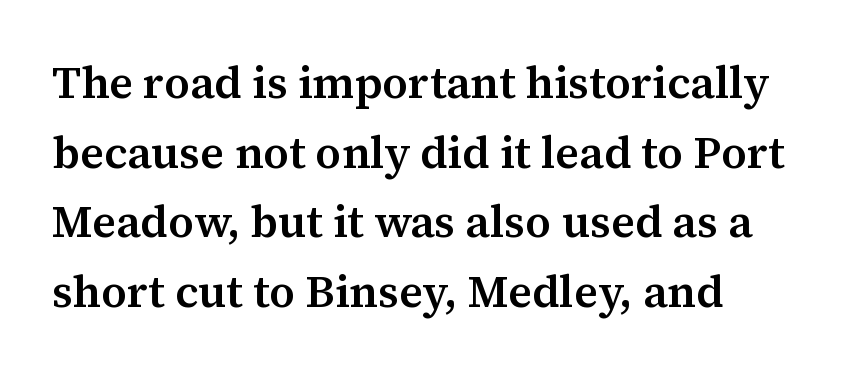
The rendering uses natural spacing where letterforms have individual widths. The string is rendered with underlining switched off. This sample uses an upright cut, with every glyph sitting square on the baseline. Leading matches the norm, producing a regular column.
